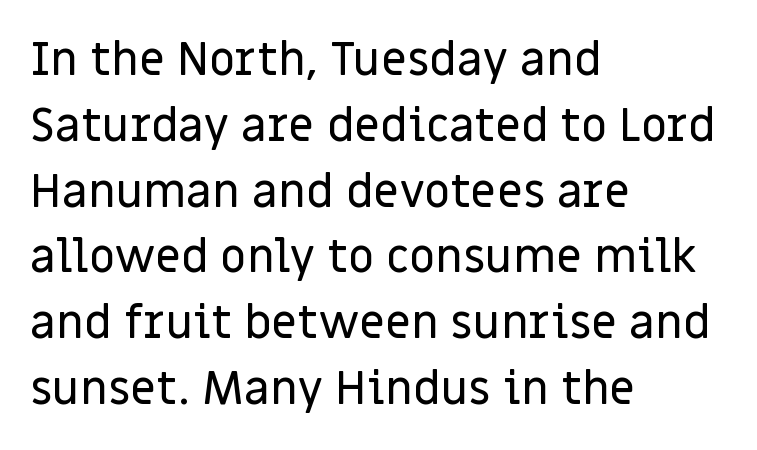
Q: Is the text italic (slanted)? A: No, it is upright.
Q: Is the typeface a serif or a sans-serif typeface? A: Sans-serif.
Q: Is the text underlined? A: No.
Q: How is the paragraph aligned? A: Left-aligned.
Q: Is the spacing between letters normal or unusually wide? A: Normal.
Q: Is the spacing between lines tight, normal or loose? A: Normal.
Q: Width (condensed, normal, or wide)? A: Normal.
Q: Stroke contrast? A: Low.
Q: x-height? A: Large.
Q: Monospaced? A: No.
